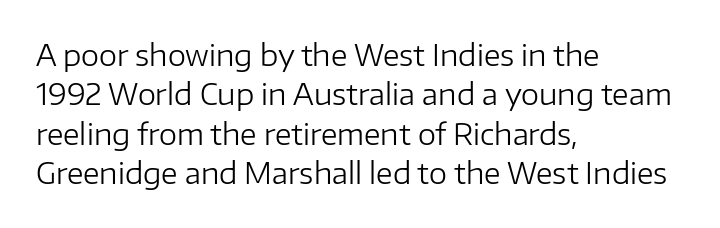
Q: Is the text bold? A: No.
Q: Is the text italic (slanted)? A: No, it is upright.
Q: Is the typeface a serif or a sans-serif typeface? A: Sans-serif.
Q: Is the text underlined? A: No.
Q: How is the paragraph aligned? A: Left-aligned.
Q: Is the spacing between letters normal or unusually wide? A: Normal.
Q: Is the spacing between lines tight, normal or loose? A: Normal.
Q: Width (condensed, normal, or wide)? A: Normal.
Q: Stroke contrast? A: Low.
Q: x-height? A: Medium.
Q: Monospaced? A: No.
